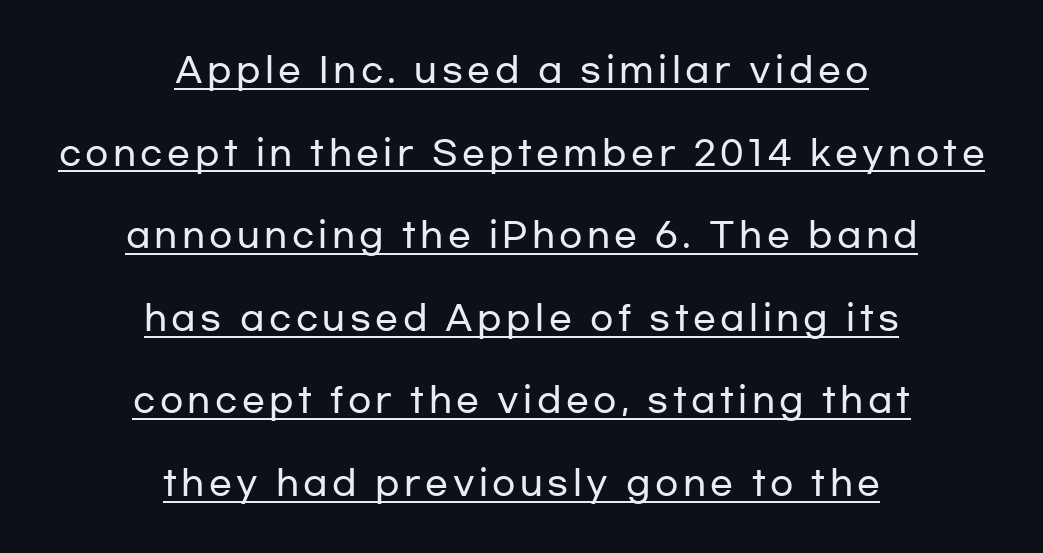
Think of a printed novel: that variable character pitch is what you see here. Look at the bottom of the vertical strokes: they stop flat, with no serifs. Notice how the stems are strictly vertical — no italics here. The paragraph shown floats in the horizontal middle. Honestly, the underline is the first thing you notice here. Compared with typical paragraphs, the rows here are farther apart.
